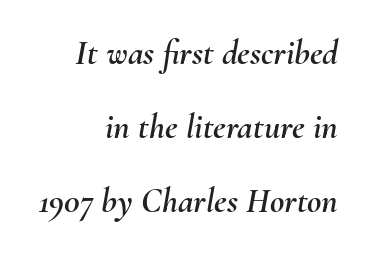
The image shows 35 px text type, italic (leaning right); set right-aligned, loose line spacing (2.11x), normal letter spacing, not underlined; medium stroke contrast and a small x-height.
